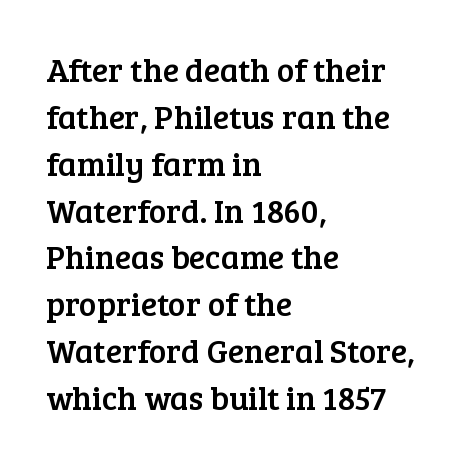
Q: Is the text italic (slanted)? A: No, it is upright.
Q: Is the typeface a serif or a sans-serif typeface? A: Serif.
Q: Is the text underlined? A: No.
Q: How is the paragraph aligned? A: Left-aligned.
Q: Is the spacing between letters normal or unusually wide? A: Normal.
Q: Is the spacing between lines tight, normal or loose? A: Normal.
Q: Width (condensed, normal, or wide)? A: Normal.
Q: Stroke contrast? A: Low.
Q: x-height? A: Medium.
Q: Monospaced? A: No.
